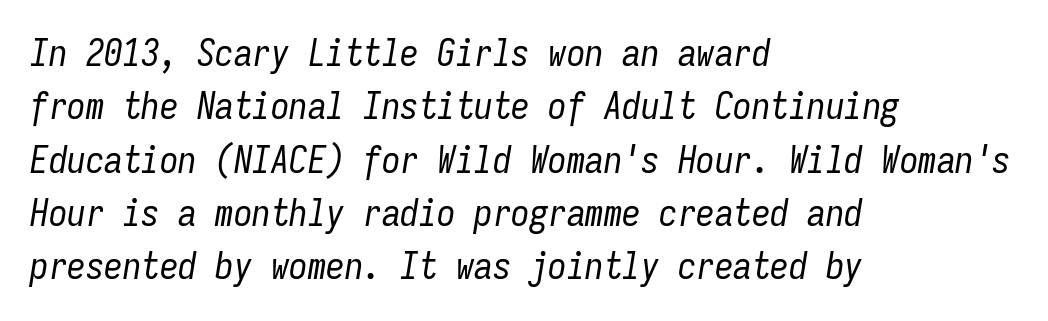
Q: Is the text bold? A: No.
Q: Is the text italic (slanted)? A: Yes, it leans right by about 9 degrees.
Q: Is the text underlined? A: No.
Q: How is the paragraph aligned? A: Left-aligned.
Q: Is the spacing between letters normal or unusually wide? A: Normal.
Q: Is the spacing between lines tight, normal or loose? A: Normal.
Q: Width (condensed, normal, or wide)? A: Condensed.
Q: Stroke contrast? A: Low.
Q: x-height? A: Medium.
Q: Monospaced? A: Yes.
